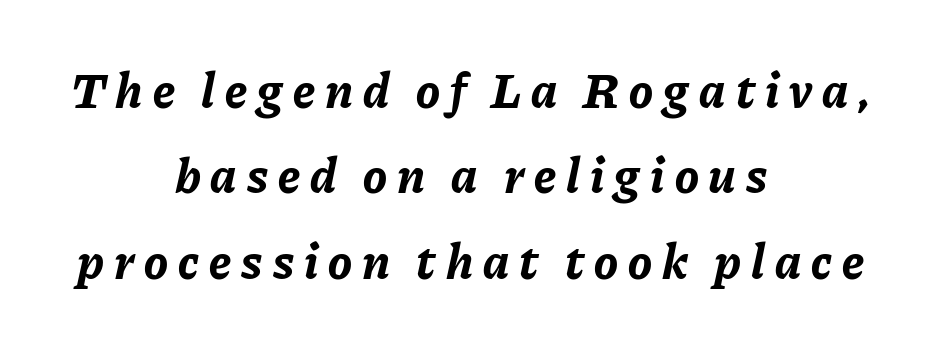
Compared with typical body copy, the letter spacing here is much looser. Nobody drew a line under any word here. You could not count columns in this text — the font is proportionally spaced. Quick note: italic. The rendering uses a bold face; every stroke is thick and dark. One-word summary of the alignment: center.
